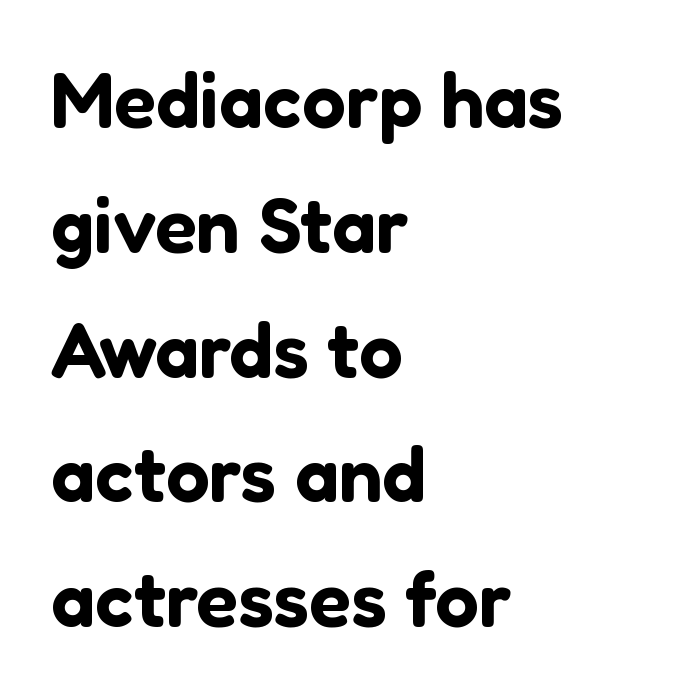
Q: Is the text italic (slanted)? A: No, it is upright.
Q: Is the typeface a serif or a sans-serif typeface? A: Sans-serif.
Q: Is the text underlined? A: No.
Q: How is the paragraph aligned? A: Left-aligned.
Q: Is the spacing between letters normal or unusually wide? A: Normal.
Q: Is the spacing between lines tight, normal or loose? A: Normal.
Q: Width (condensed, normal, or wide)? A: Normal.
Q: Stroke contrast? A: Low.
Q: x-height? A: Medium.
Q: Monospaced? A: No.
